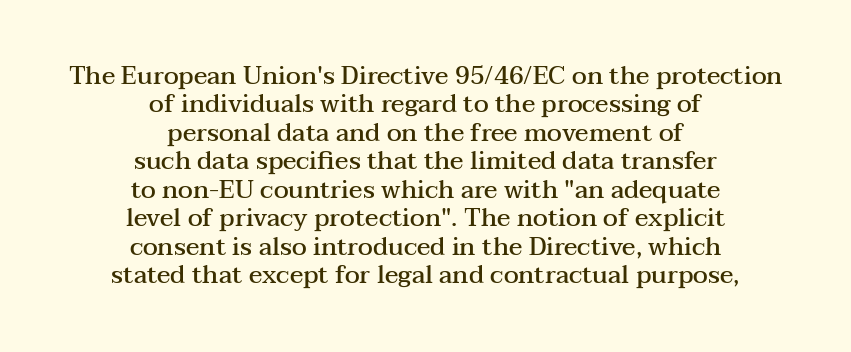
The image shows 25 px text type, upright; set centered, tight line spacing (1.14x), normal letter spacing, not underlined.
